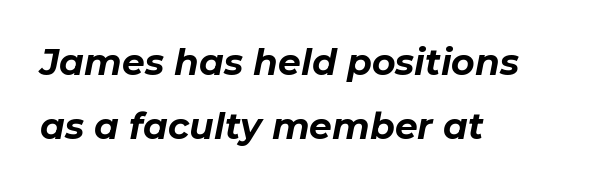
There's an unmistakable incline to the writing here. Lines of text with bare space underneath. Think of a printed novel: that variable character pitch is what you see here. The strokes are fattened all the way to bold. Casual observation: everything's shoved over to the left. Default kerning and tracking; the words read as compact shapes.
